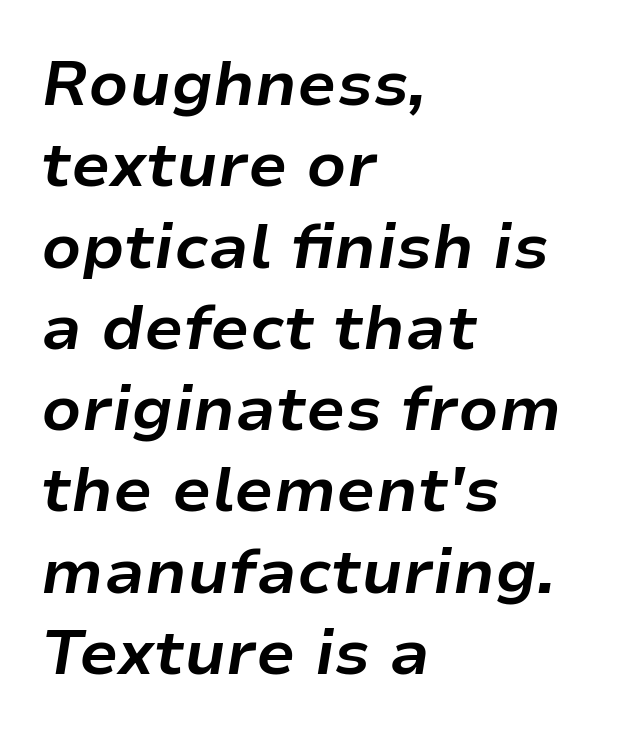
The image shows 63 px bold type, italic (leaning right); set left-aligned, normal line spacing (1.29x), normal letter spacing, not underlined; low stroke contrast and a medium x-height.
